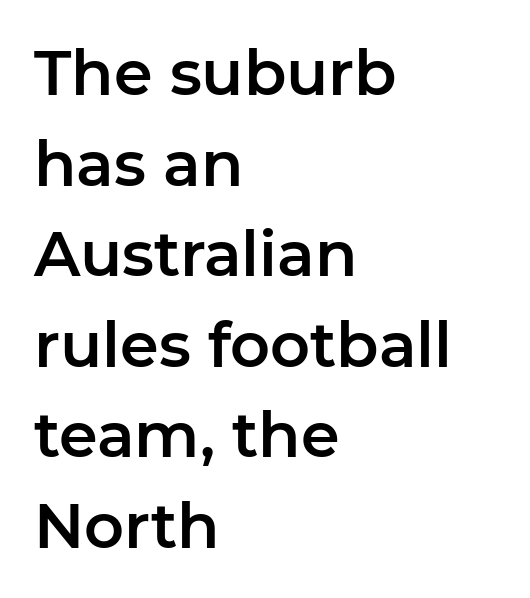
Where is the straight margin? On the left. Font category for this specimen: sans-serif. Baseline-to-baseline distance is the conventional proportion of letter height. The letters advance in unequal steps, a hallmark of proportional type.
